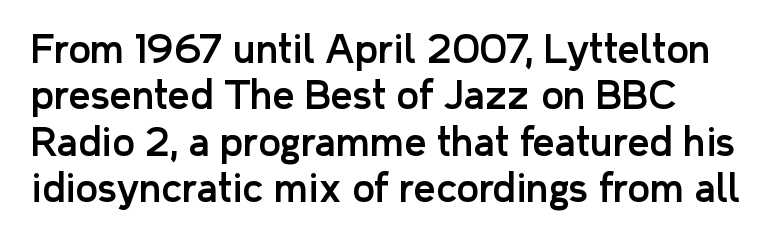
The specimen omits any rule beneath the text block's lines. Reading down the block, your eye returns to a fixed left position each line. The letters advance in unequal steps, a hallmark of proportional type. Observe the ordinary spacing: letters are neighbours, not strangers. Nope, not italic — everything's standing straight. This rendering employs a face without finishing strokes, i.e., a sans-serif.
